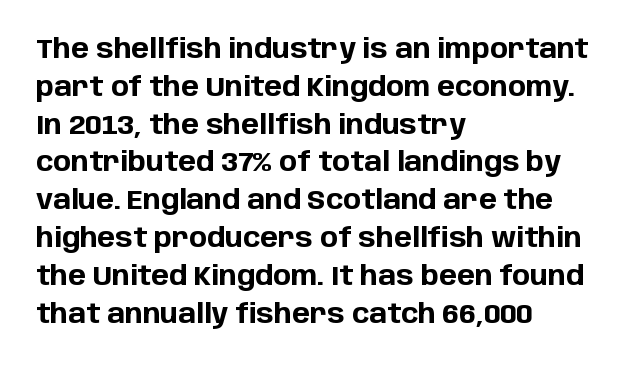
Line spacing here is normal. The baseline area is clear. This sample uses an upright cut, with every glyph sitting square on the baseline. These lines keep a tight, regular rhythm from letter to letter. Line beginnings align vertically; line endings do not.
